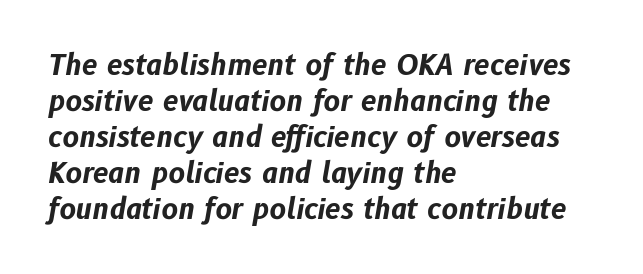
How would I describe the line gaps? Plain and ordinary. The glyphs are unaccompanied by any horizontal stroke below them. Compared with ordinary roman type, these characters are visibly tilted. Varying glyph widths throughout — classic text-font behaviour. Is the block centered? No — it sits flush against the left margin.
